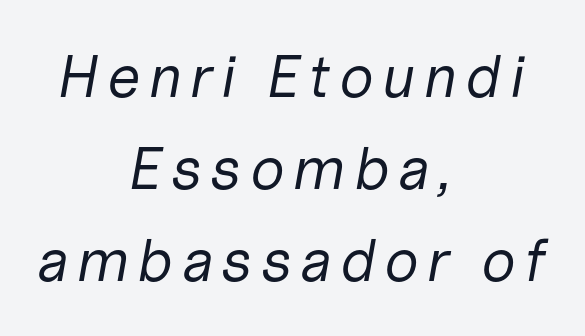
The image shows 60 px regular-weight type, italic (leaning right); set centered, normal line spacing (1.53x), not underlined; low stroke contrast and a medium x-height.
